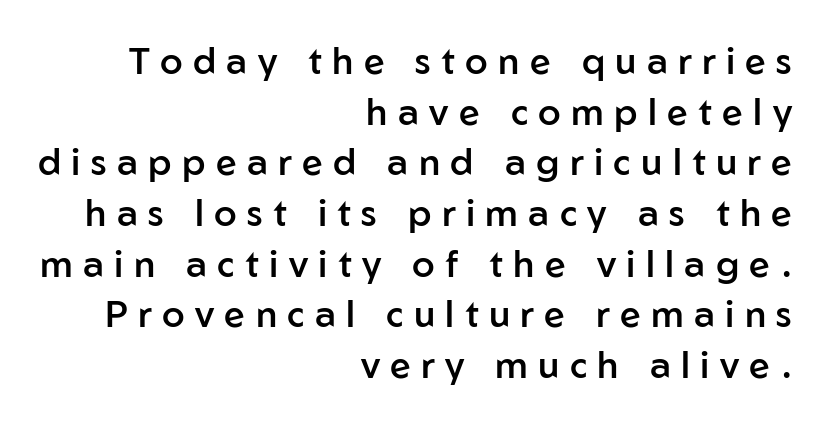
The image shows 37 px semibold sans-serif type, upright; set right-aligned, normal line spacing (1.37x), unusually wide letter spacing (+0.28 em), not underlined; low stroke contrast and a medium x-height.
